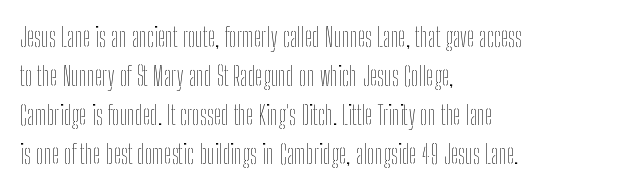
Q: Is the text bold? A: No.
Q: Is the text italic (slanted)? A: No, it is upright.
Q: Is the text underlined? A: No.
Q: How is the paragraph aligned? A: Left-aligned.
Q: Is the spacing between letters normal or unusually wide? A: Normal.
Q: Is the spacing between lines tight, normal or loose? A: Normal.
